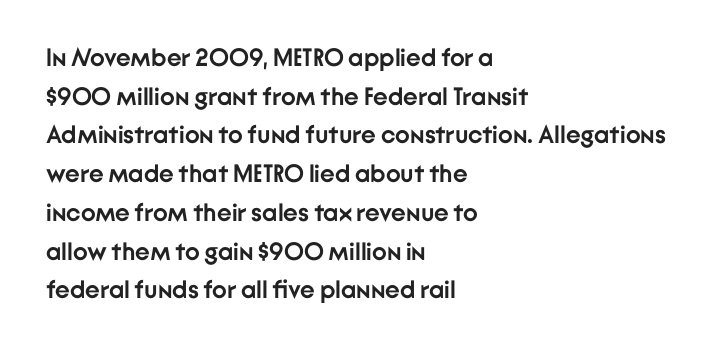
The image shows 25 px bold type, upright; set left-aligned, normal line spacing (1.55x), normal letter spacing, not underlined.
